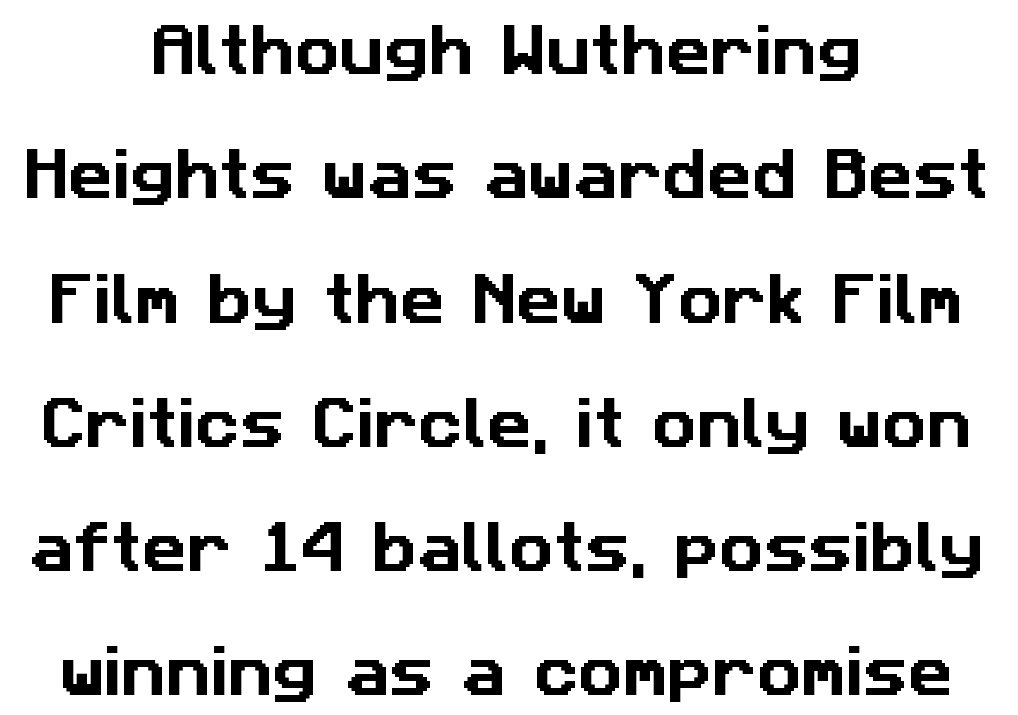
The font family rendered here belongs to the sans-serif group. The horizontal fit of the characters is conventional and even. A bare baseline throughout the passage. Is there much room between lines? Yes — plenty of vertical air separates them. The compositor balanced each line on the midline. Looks like regular typesetting: each glyph gets only the width it needs.
